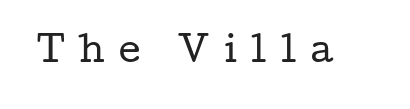
{"serif": "yes", "italic": "no", "bold": "no", "weight": "regular", "width": "wide", "stroke_contrast": "low", "x_height": "medium", "monospaced": "no", "underline": "no", "letter_spacing": "wide", "letter_spacing_em": 0.43, "glyph_px": 34}
